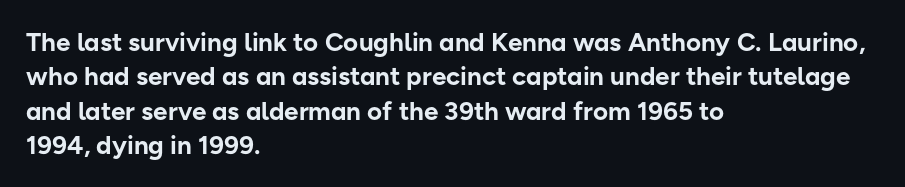
Q: Is the text bold? A: Yes.
Q: Is the text italic (slanted)? A: No, it is upright.
Q: Is the text underlined? A: No.
Q: How is the paragraph aligned? A: Left-aligned.
Q: Is the spacing between letters normal or unusually wide? A: Normal.
Q: Is the spacing between lines tight, normal or loose? A: Normal.
